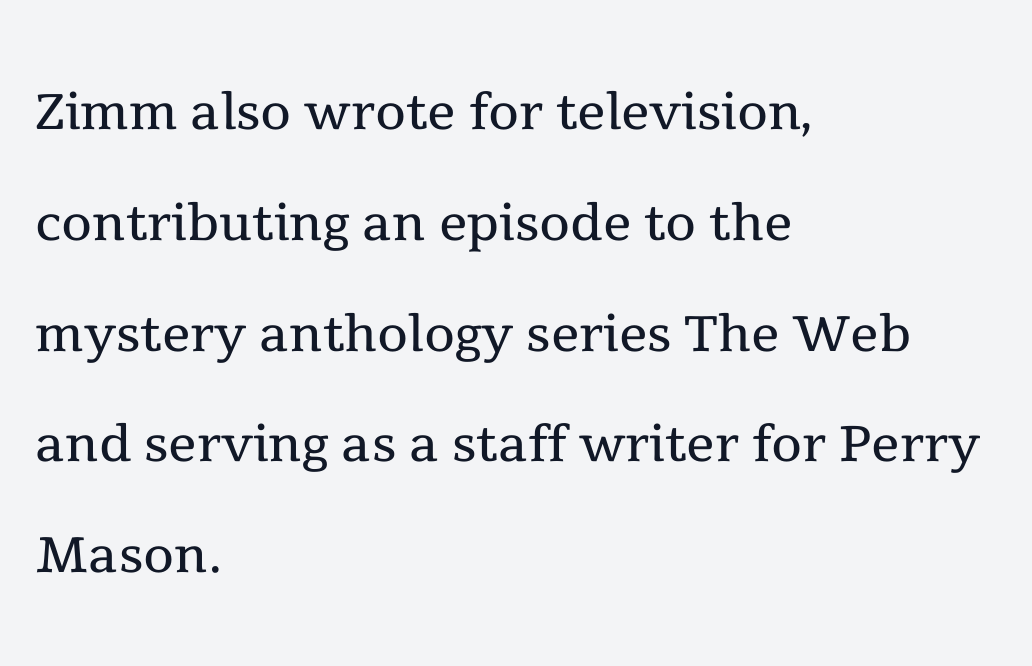
Q: Is the text bold? A: No.
Q: Is the text italic (slanted)? A: No, it is upright.
Q: Is the typeface a serif or a sans-serif typeface? A: Serif.
Q: Is the text underlined? A: No.
Q: How is the paragraph aligned? A: Left-aligned.
Q: Is the spacing between letters normal or unusually wide? A: Normal.
Q: Is the spacing between lines tight, normal or loose? A: Normal.
Q: Width (condensed, normal, or wide)? A: Normal.
Q: x-height? A: Medium.
Q: Monospaced? A: No.
